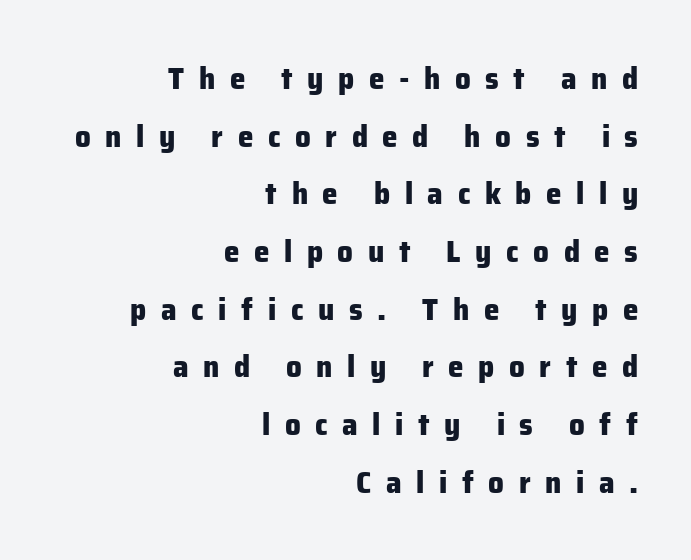
Someone cranked the tracking dial way up on this one. Is this a sans? Yes — the strokes have no serifs. This is the regular roman posture of the typeface. The passage shown is emphatically bold. The face used here is proportionally spaced, like ordinary book or web type.
